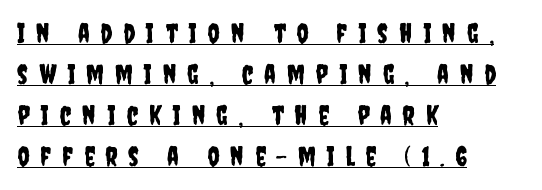
A student would call this left alignment; a typographer would say flush left, rag right. Underlined type. The lettering stays uniformly vertical, giving the passage a roman look. Substantial extra tracking has been applied to these lines. How would I describe the line gaps? Plain and ordinary.
